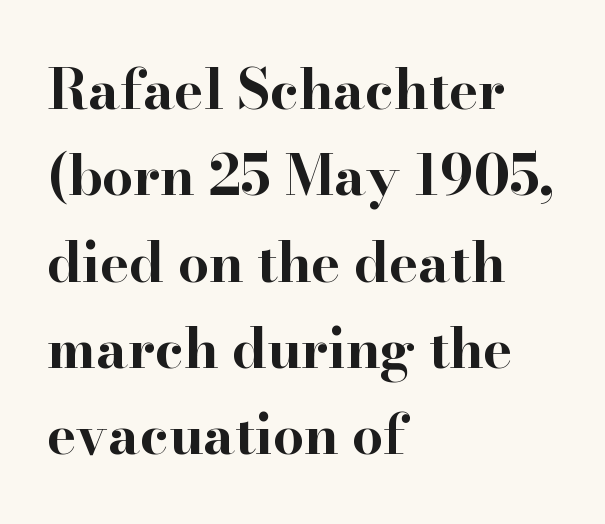
{"serif": "yes", "italic": "no", "bold": "yes", "weight": "bold", "width": "wide", "stroke_contrast": "high", "x_height": "small", "monospaced": "no", "underline": "no", "align": "left", "line_spacing": "normal", "line_spacing_ratio": 1.57, "letter_spacing": "normal", "letter_spacing_em": 0.0, "glyph_px": 55}
